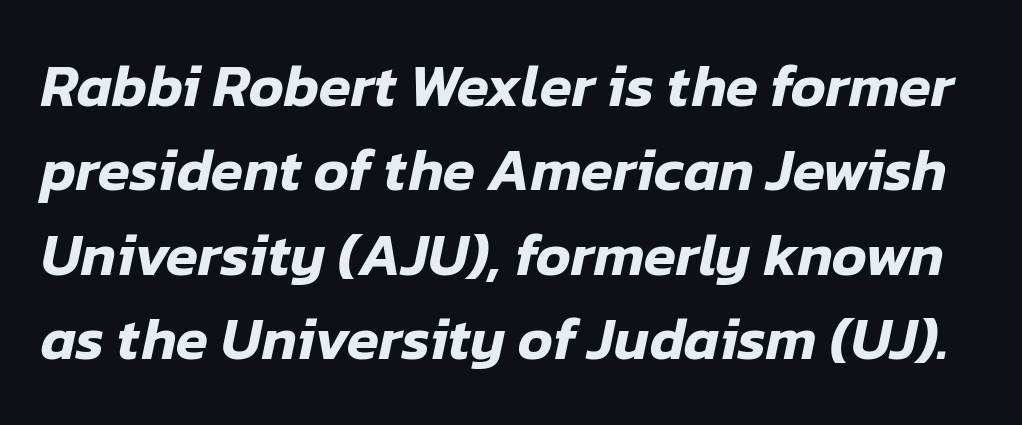
The image shows 59 px text type, italic (leaning right); set normal line spacing (1.43x), normal letter spacing, not underlined; low stroke contrast and a medium x-height.
